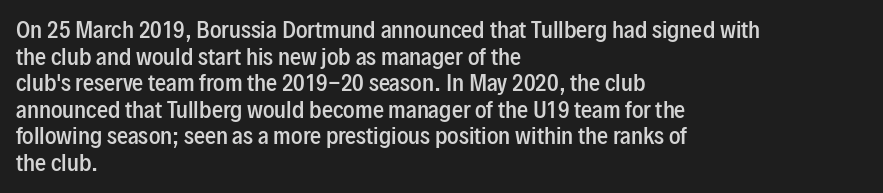
No word sits above an underline. The setting favours the left margin, as ordinary paragraphs usually do. This is the in-between weight designers call semibold or demi. This is the regular roman posture of the typeface. Observe the ordinary spacing: letters are neighbours, not strangers.
